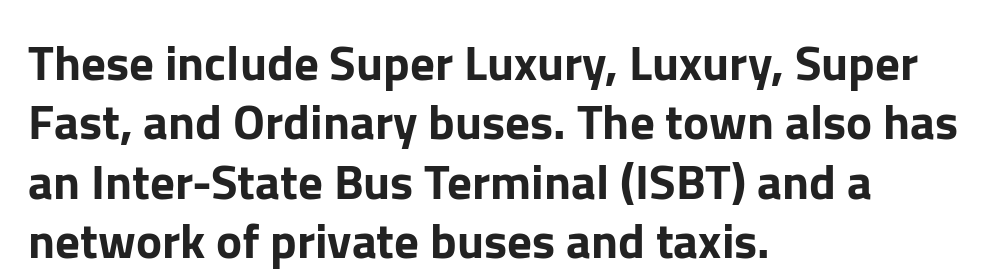
This is sans-serif lettering, the kind often seen on screens and signage. Do the characters align in a grid? No, the font is proportional. A classic flush-left, rag-right setting is used for this passage. Lines of text with bare space underneath.
